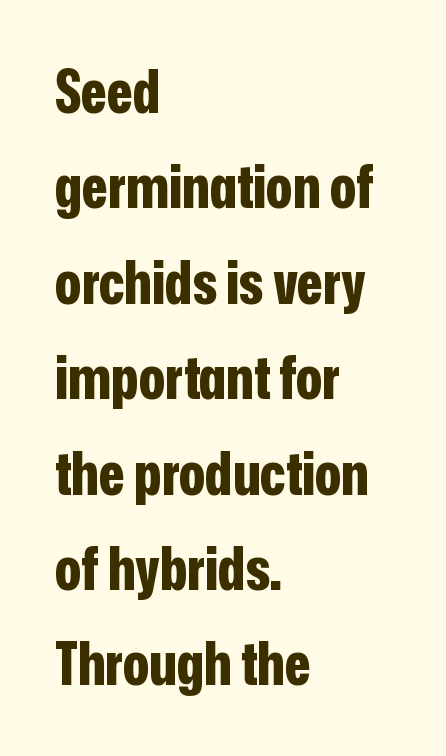
Q: Is the text bold? A: Yes.
Q: Is the text italic (slanted)? A: No, it is upright.
Q: Is the typeface a serif or a sans-serif typeface? A: Sans-serif.
Q: Is the text underlined? A: No.
Q: How is the paragraph aligned? A: Left-aligned.
Q: Is the spacing between letters normal or unusually wide? A: Normal.
Q: Is the spacing between lines tight, normal or loose? A: Normal.
Q: Width (condensed, normal, or wide)? A: Condensed.
Q: Stroke contrast? A: Low.
Q: x-height? A: Medium.
Q: Monospaced? A: No.
